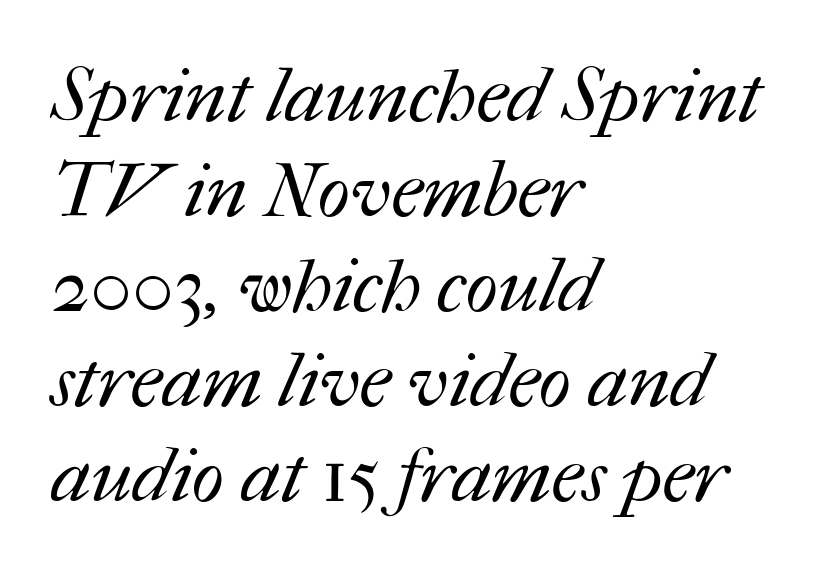
The passage shown is not underscored anywhere. Is this a heavy cut? Hardly; it is regular or lighter. Default kerning and tracking; the words read as compact shapes. A student would call this left alignment; a typographer would say flush left, rag right.
